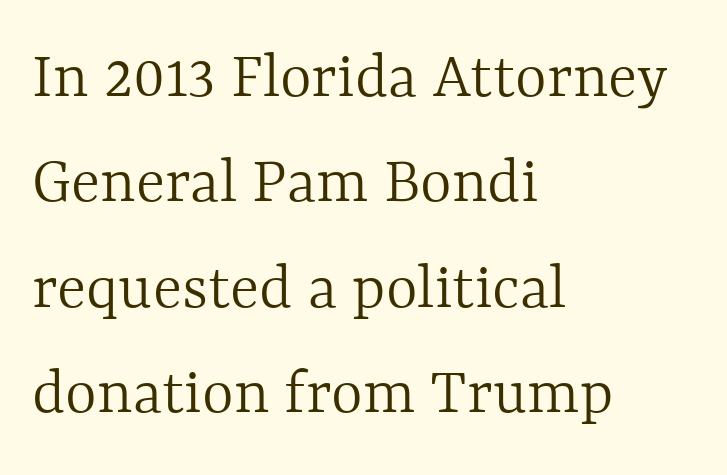
A typesetter would call this zero additional tracking. The area under the type is left untouched. Proportional: the letters do not fall into vertical columns. If you drew a ruler down the left edge, every line would touch it.
